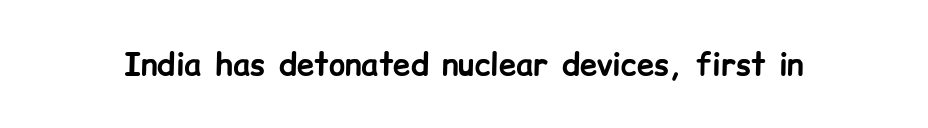
You could call the tracking neutral — neither tight nor loose. Stroke terminals: plain, sans-serif. The passage shown is typed in a proportional face where columns would drift. Italic: no, the glyphs are upright roman. Heft: maximum for text — a bold.
